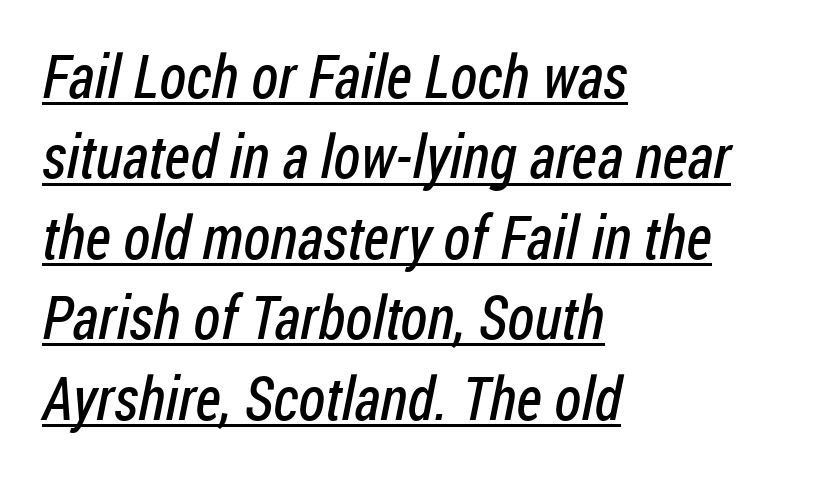
Q: Is the text bold? A: No.
Q: Is the typeface a serif or a sans-serif typeface? A: Sans-serif.
Q: Is the text underlined? A: Yes.
Q: How is the paragraph aligned? A: Left-aligned.
Q: Is the spacing between letters normal or unusually wide? A: Normal.
Q: Is the spacing between lines tight, normal or loose? A: Normal.
Q: Width (condensed, normal, or wide)? A: Condensed.
Q: Stroke contrast? A: Low.
Q: x-height? A: Medium.
Q: Monospaced? A: No.
